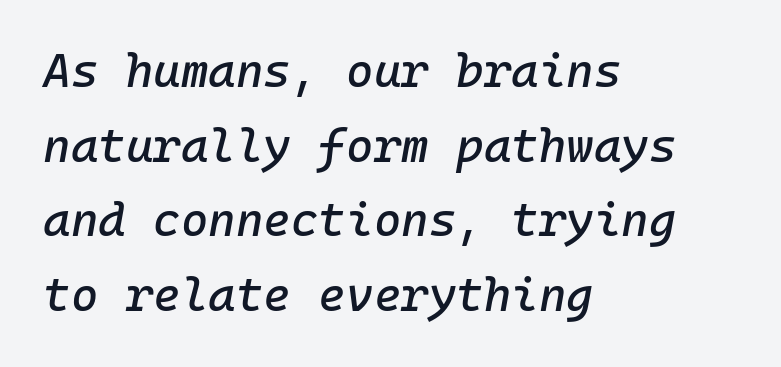
The image shows 47 px text type, italic (leaning right); set left-aligned, normal line spacing (1.59x), normal letter spacing, not underlined; low stroke contrast and a medium x-height.
